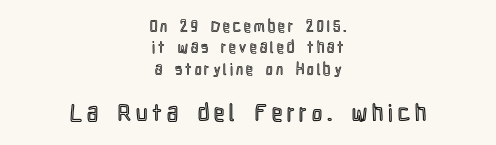
Descenders are the only things crossing below the line. Posture: straight, roman, zero tilt. The tracking jumps out immediately: characters are airy and widely separated. The emphasis by scale lands on block number two, below. What's the leading like? Ordinary, nothing unusual. The setting favours the middle, as headings and verse often do.
